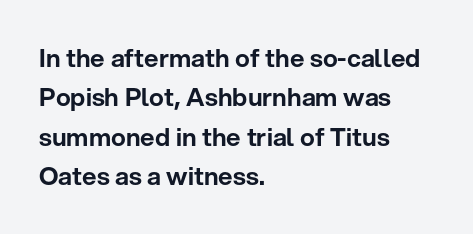
{"italic": "no", "underline": "no", "align": "left", "line_spacing": "normal", "line_spacing_ratio": 1.58, "letter_spacing": "normal", "letter_spacing_em": 0.0, "glyph_px": 25}
